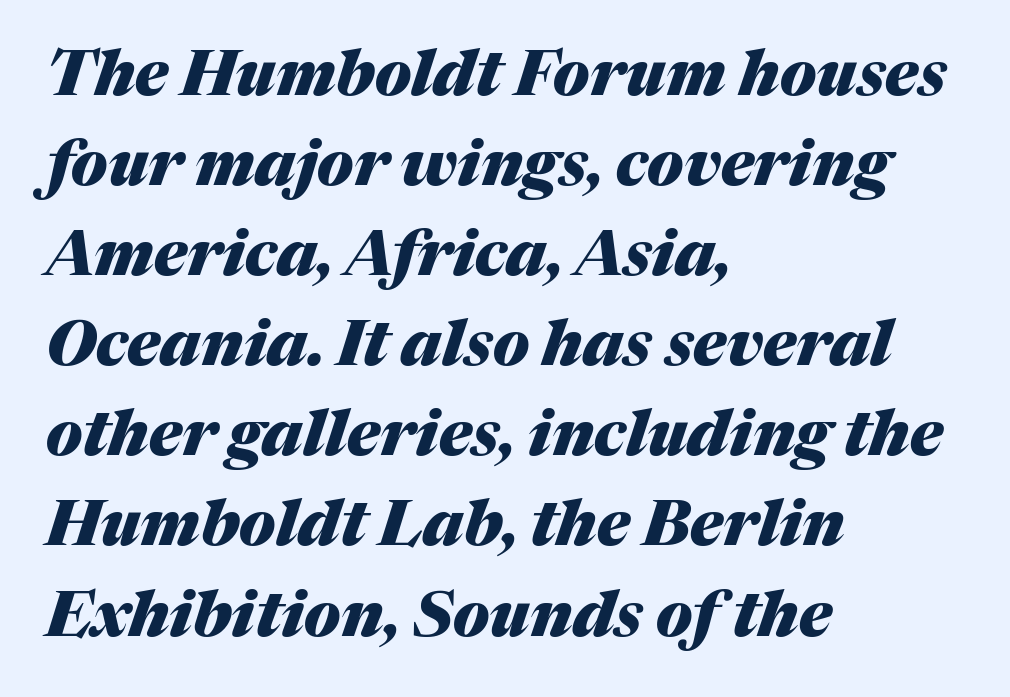
{"italic": "yes", "lean": "right", "slant_degrees": 17, "bold": "yes", "weight": "heavy", "width": "normal", "stroke_contrast": "medium", "x_height": "medium", "monospaced": "no", "underline": "no", "align": "left", "line_spacing": "normal", "line_spacing_ratio": 1.43, "letter_spacing": "normal", "letter_spacing_em": 0.0, "glyph_px": 63}
